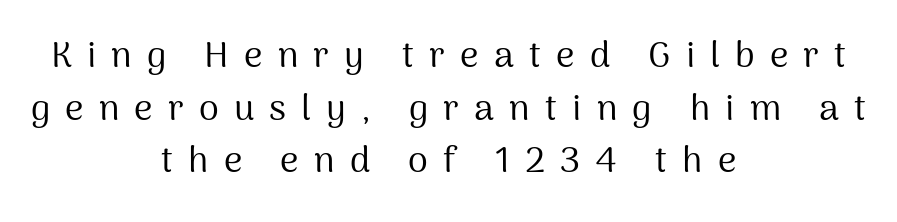
Q: Is the text bold? A: No.
Q: Is the text italic (slanted)? A: No, it is upright.
Q: Is the typeface a serif or a sans-serif typeface? A: Sans-serif.
Q: Is the text underlined? A: No.
Q: How is the paragraph aligned? A: Centered.
Q: Is the spacing between letters normal or unusually wide? A: Unusually wide.
Q: Is the spacing between lines tight, normal or loose? A: Normal.
Q: Width (condensed, normal, or wide)? A: Normal.
Q: Stroke contrast? A: Medium.
Q: x-height? A: Medium.
Q: Monospaced? A: No.
